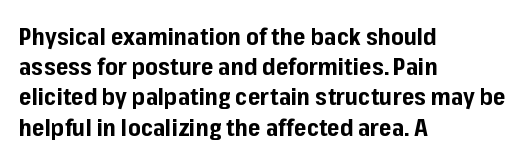
Q: Is the text bold? A: Yes.
Q: Is the text italic (slanted)? A: No, it is upright.
Q: Is the text underlined? A: No.
Q: How is the paragraph aligned? A: Left-aligned.
Q: Is the spacing between letters normal or unusually wide? A: Normal.
Q: Is the spacing between lines tight, normal or loose? A: Normal.
